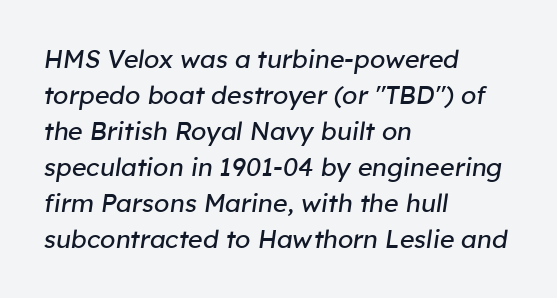
{"italic": "yes", "lean": "right", "slant_degrees": 8, "bold": "no", "underline": "no", "align": "left", "line_spacing": "normal", "line_spacing_ratio": 1.44, "letter_spacing": "normal", "letter_spacing_em": 0.0, "glyph_px": 25}
